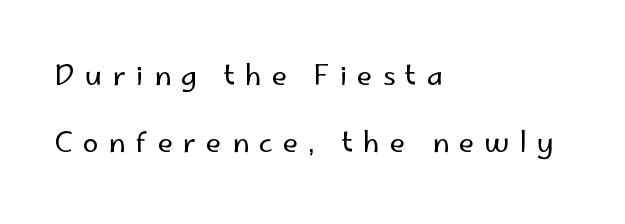
The image shows 28 px regular-weight sans-serif type, upright; set left-aligned, loose line spacing (2.39x), unusually wide letter spacing (+0.36 em), not underlined; low stroke contrast and a small x-height.
